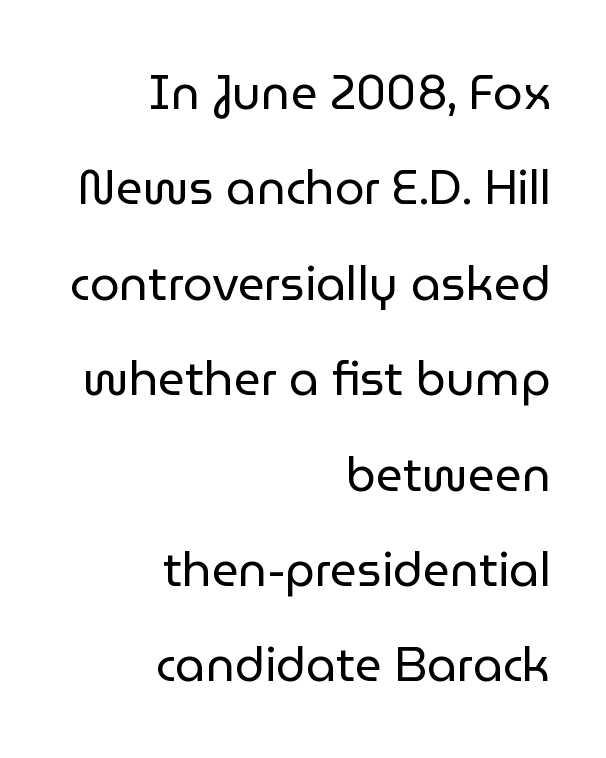
The passage shown stacks its lines with a broad gap. Nothing heavy about these letters — not bold at all. To sum up the face: it is a sans, with no serifs. You could not count columns in this text — the font is proportionally spaced. Descenders are the only things crossing below the line. Short note: letters normally spaced.
